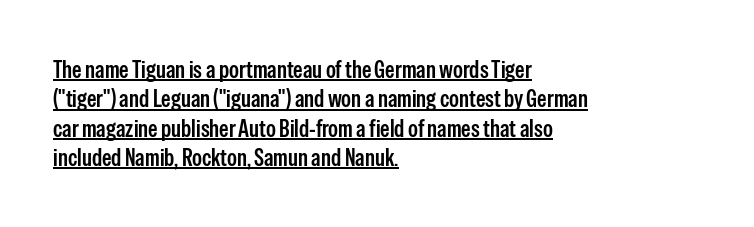
In terms of weight, the rendering is demibold, just under bold. These lines are set flush left with a ragged right edge. The axis of the letterforms is exactly vertical. Like a heading marked for emphasis, these lines bear an underscore.
